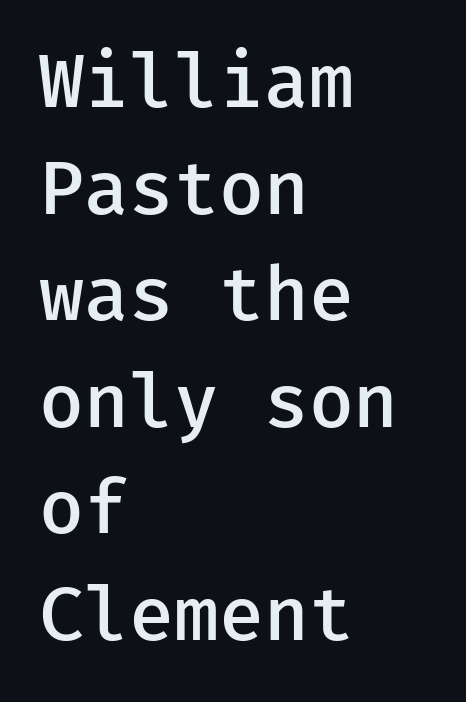
{"serif": "no", "italic": "no", "bold": "semi", "weight": "semibold", "width": "normal", "stroke_contrast": "low", "x_height": "medium", "monospaced": "yes", "underline": "no", "align": "left", "line_spacing": "normal", "line_spacing_ratio": 1.46, "letter_spacing": "normal", "letter_spacing_em": 0.0, "glyph_px": 73}
